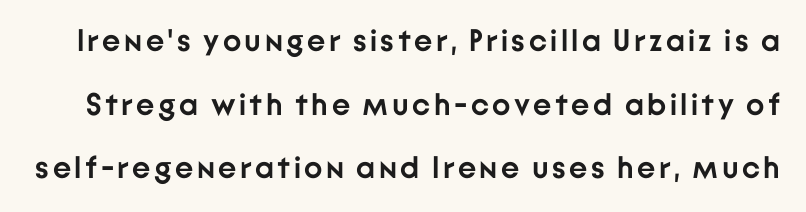
Q: Is the text bold? A: Yes.
Q: Is the text italic (slanted)? A: No, it is upright.
Q: Is the typeface a serif or a sans-serif typeface? A: Sans-serif.
Q: Is the text underlined? A: No.
Q: Is the spacing between lines tight, normal or loose? A: Loose.
Q: Width (condensed, normal, or wide)? A: Normal.
Q: Stroke contrast? A: Low.
Q: x-height? A: Medium.
Q: Monospaced? A: No.
